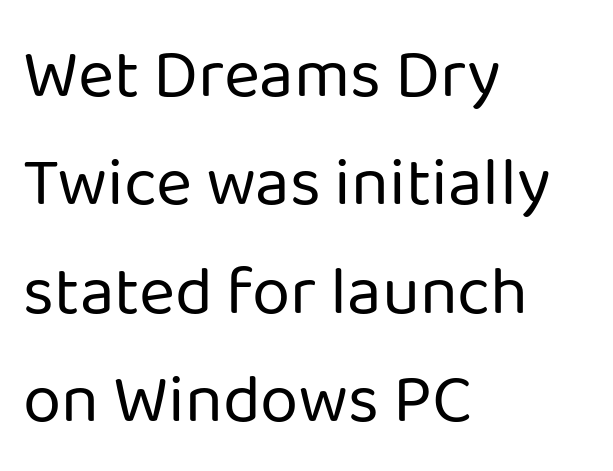
Q: Is the text bold? A: No.
Q: Is the text italic (slanted)? A: No, it is upright.
Q: Is the typeface a serif or a sans-serif typeface? A: Sans-serif.
Q: Is the text underlined? A: No.
Q: How is the paragraph aligned? A: Left-aligned.
Q: Is the spacing between letters normal or unusually wide? A: Normal.
Q: Is the spacing between lines tight, normal or loose? A: Normal.
Q: Width (condensed, normal, or wide)? A: Normal.
Q: Stroke contrast? A: Low.
Q: x-height? A: Medium.
Q: Monospaced? A: No.
